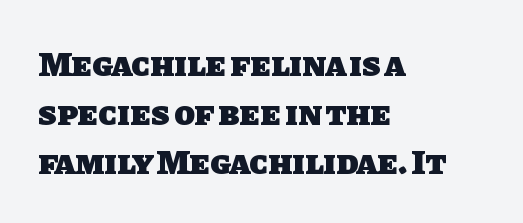
The image shows 34 px heavy sans-serif type; set left-aligned, normal line spacing (1.44x), normal letter spacing, not underlined; low stroke contrast and a large x-height.
